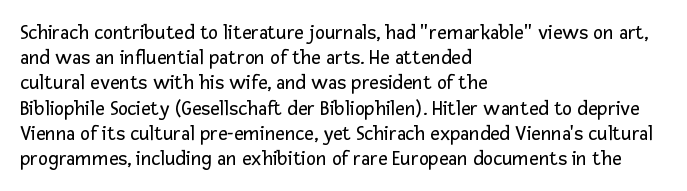
Q: Is the text bold? A: No.
Q: Is the text italic (slanted)? A: No, it is upright.
Q: Is the text underlined? A: No.
Q: How is the paragraph aligned? A: Left-aligned.
Q: Is the spacing between letters normal or unusually wide? A: Normal.
